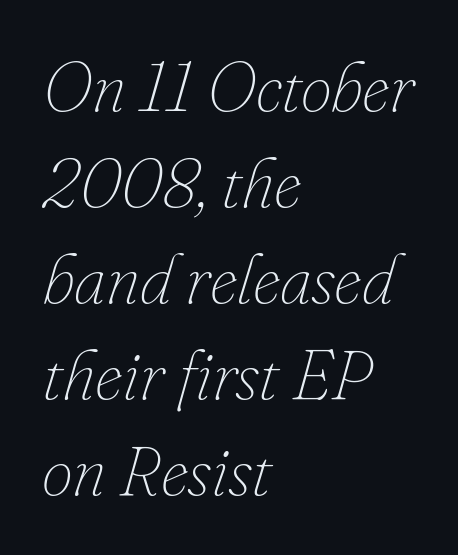
Proportional: the letters do not fall into vertical columns. When letters slant like this, we call the style italic. The horizontal fit of the characters is conventional and even. This reads as an unemphasized weight, regular at the heaviest. The block of text has a typical density, with ordinary space between rows.
